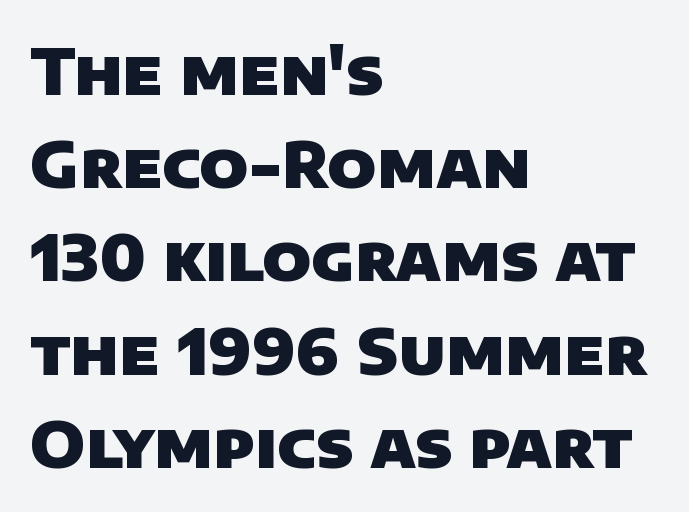
Q: Is the text bold? A: Yes.
Q: Is the typeface a serif or a sans-serif typeface? A: Sans-serif.
Q: Is the text underlined? A: No.
Q: How is the paragraph aligned? A: Left-aligned.
Q: Is the spacing between letters normal or unusually wide? A: Normal.
Q: Is the spacing between lines tight, normal or loose? A: Normal.
Q: Width (condensed, normal, or wide)? A: Normal.
Q: Stroke contrast? A: Low.
Q: x-height? A: Large.
Q: Monospaced? A: No.
